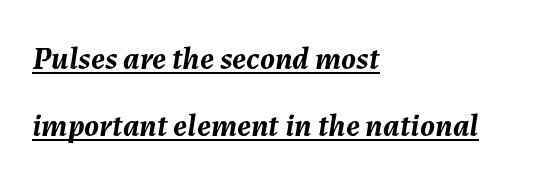
Q: Is the text bold? A: Yes.
Q: Is the text italic (slanted)? A: Yes, it leans right by about 7 degrees.
Q: Is the text underlined? A: Yes.
Q: How is the paragraph aligned? A: Left-aligned.
Q: Is the spacing between letters normal or unusually wide? A: Normal.
Q: Is the spacing between lines tight, normal or loose? A: Loose.
Q: Width (condensed, normal, or wide)? A: Normal.
Q: Stroke contrast? A: Medium.
Q: x-height? A: Medium.
Q: Monospaced? A: No.
